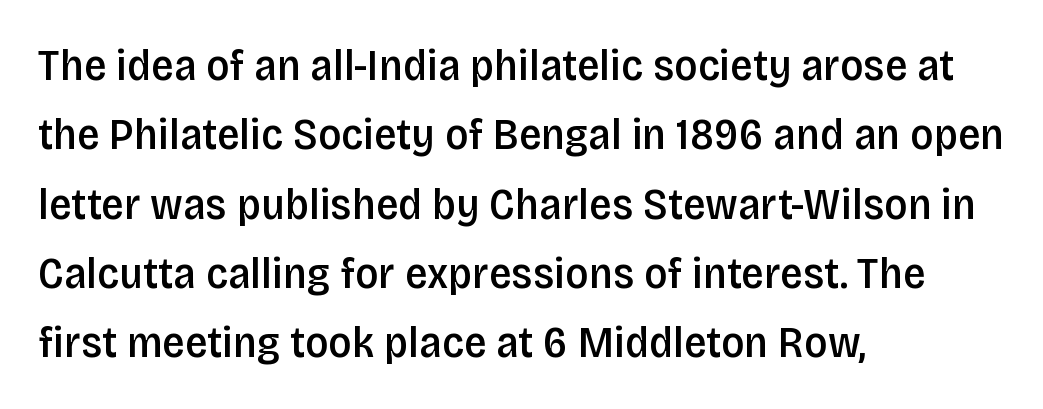
{"serif": "no", "italic": "no", "bold": "semi", "weight": "semibold", "width": "condensed", "stroke_contrast": "low", "x_height": "large", "monospaced": "no", "underline": "no", "align": "left", "line_spacing": "normal", "line_spacing_ratio": 1.54, "letter_spacing": "normal", "letter_spacing_em": 0.0, "glyph_px": 45}
